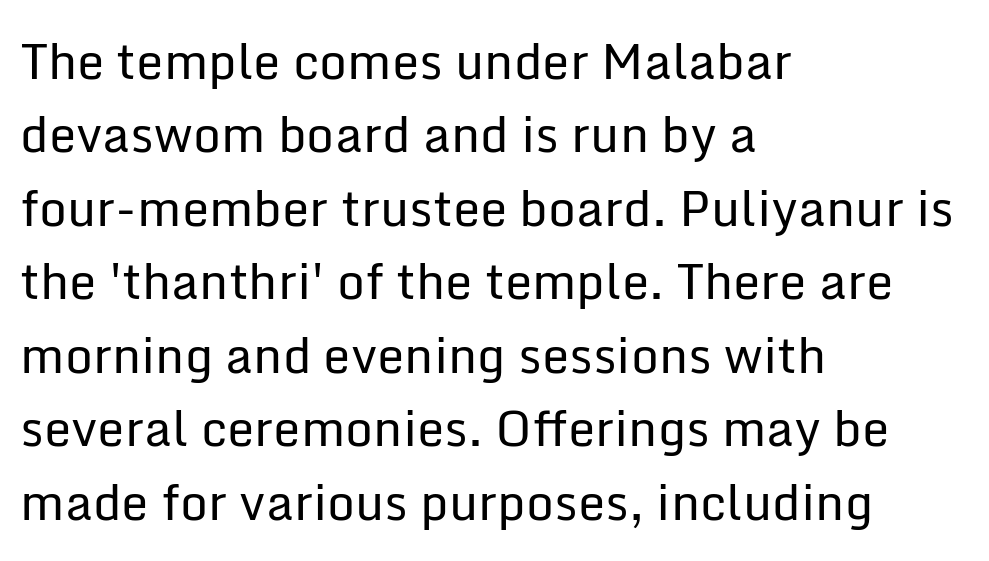
Q: Is the text bold? A: No.
Q: Is the text italic (slanted)? A: No, it is upright.
Q: Is the typeface a serif or a sans-serif typeface? A: Sans-serif.
Q: Is the text underlined? A: No.
Q: How is the paragraph aligned? A: Left-aligned.
Q: Is the spacing between letters normal or unusually wide? A: Normal.
Q: Is the spacing between lines tight, normal or loose? A: Normal.
Q: Width (condensed, normal, or wide)? A: Normal.
Q: Stroke contrast? A: Low.
Q: x-height? A: Medium.
Q: Monospaced? A: No.
